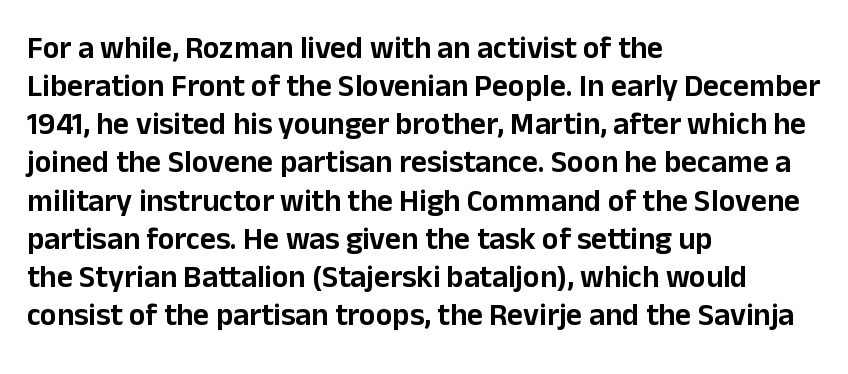
Typographically, this falls in the sans-serif category. Descenders are the only things crossing below the line. No extra tracking has been applied to these lines. These lines are rendered in a variable-pitch font.
